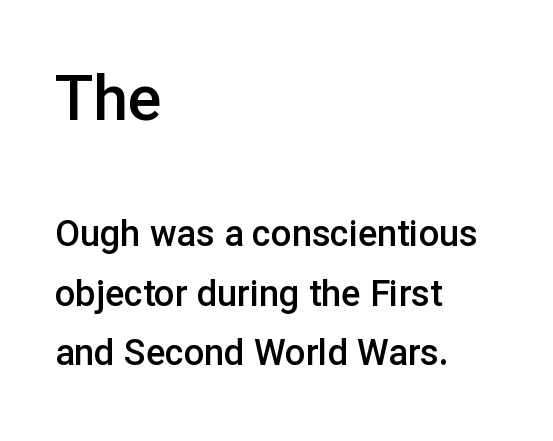
Q: Is the text bold? A: Semi-bold.
Q: Is the text italic (slanted)? A: No, it is upright.
Q: Is the typeface a serif or a sans-serif typeface? A: Sans-serif.
Q: Is the text underlined? A: No.
Q: How is the paragraph aligned? A: Left-aligned.
Q: Is the spacing between letters normal or unusually wide? A: Normal.
Q: Is the spacing between lines tight, normal or loose? A: Normal.
Q: Which block of text is set in a larger size, the first (top) or the second (bottom)? A: The first (top) one.
Q: Width (condensed, normal, or wide)? A: Normal.
Q: Stroke contrast? A: Low.
Q: x-height? A: Medium.
Q: Monospaced? A: No.
